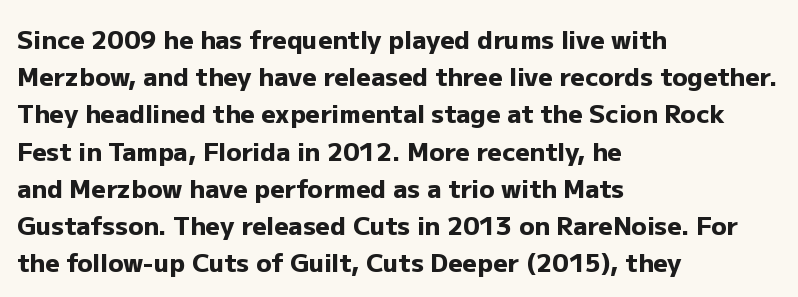
Q: Is the text bold? A: Yes.
Q: Is the text italic (slanted)? A: No, it is upright.
Q: Is the text underlined? A: No.
Q: How is the paragraph aligned? A: Left-aligned.
Q: Is the spacing between letters normal or unusually wide? A: Normal.
Q: Is the spacing between lines tight, normal or loose? A: Normal.
